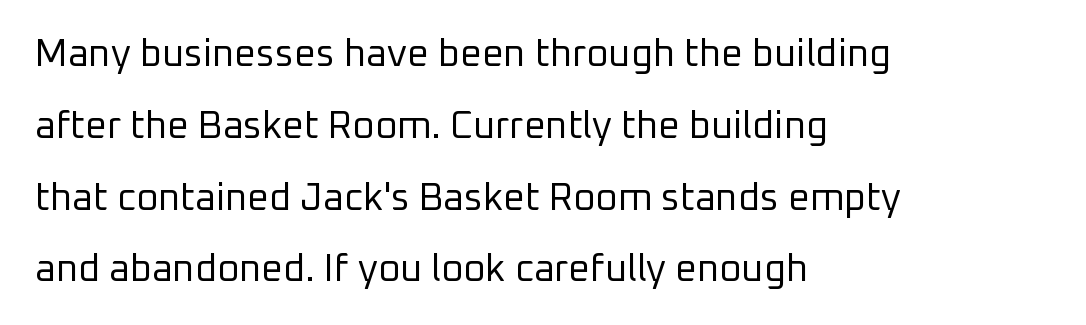
The letterforms sit at book weight or below. Type style note: lacks serifs. Proportional: the letters do not fall into vertical columns. These lines stack with their left ends in a neat column.
